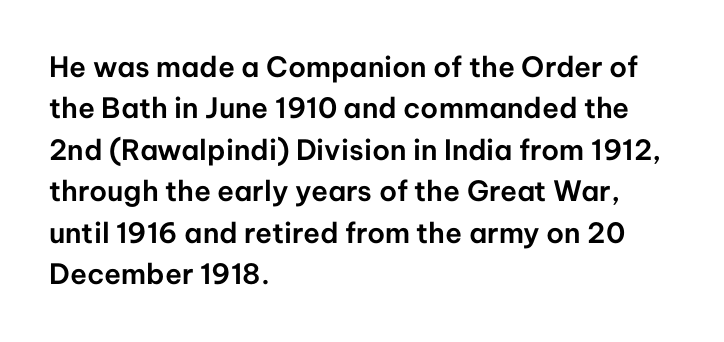
Left-aligned paragraph, ragged on the right. Notice how the stems are strictly vertical — no italics here. Varying glyph widths throughout — classic text-font behaviour. This block has exactly the height ordinary leading produces. Stroke terminals: plain, sans-serif. Glyph-to-glyph distance matches everyday printed text.
